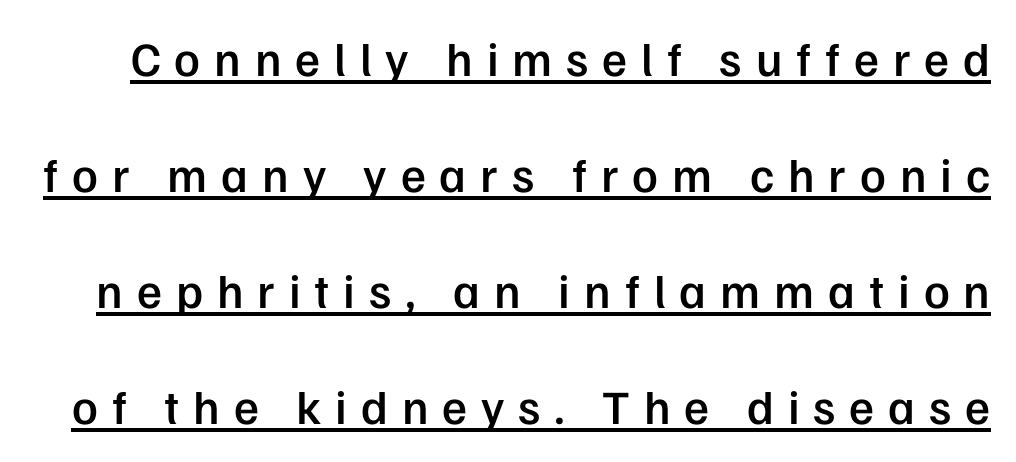
The passage shown is underscored from start to finish. The glyphs have the mass of a demibold cut, below bold. Compared with typical paragraphs, the rows here are farther apart. Is this a fixed-width face? No — the glyphs have proportional, varying widths. The type sits square on the baseline with zero lean. Letterform terminals end flat and unadorned throughout the passage.
